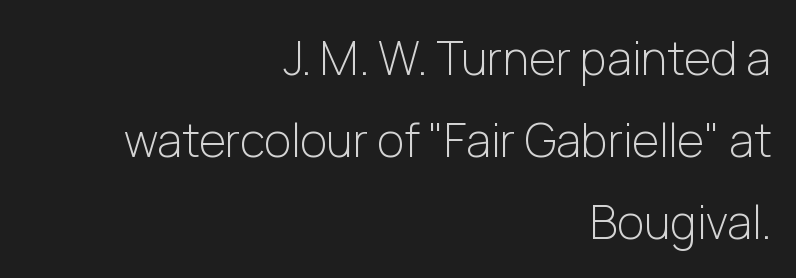
The type is set solid horizontally, with unmodified tracking. Clear beneath every line of the passage. Here the designer chose a conventional face with non-uniform glyph widths. Is the type heavy? It reads as light-to-regular instead. The rendering shows plain stroke endings on the letterforms — a sans-serif design.
